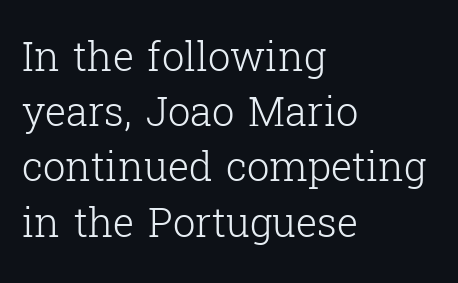
Varying glyph widths throughout — classic text-font behaviour. Summary of vertical rhythm: regular, with standard interline spacing. No italicization has been applied; the sample stays upright. One-word summary of the alignment: left.
